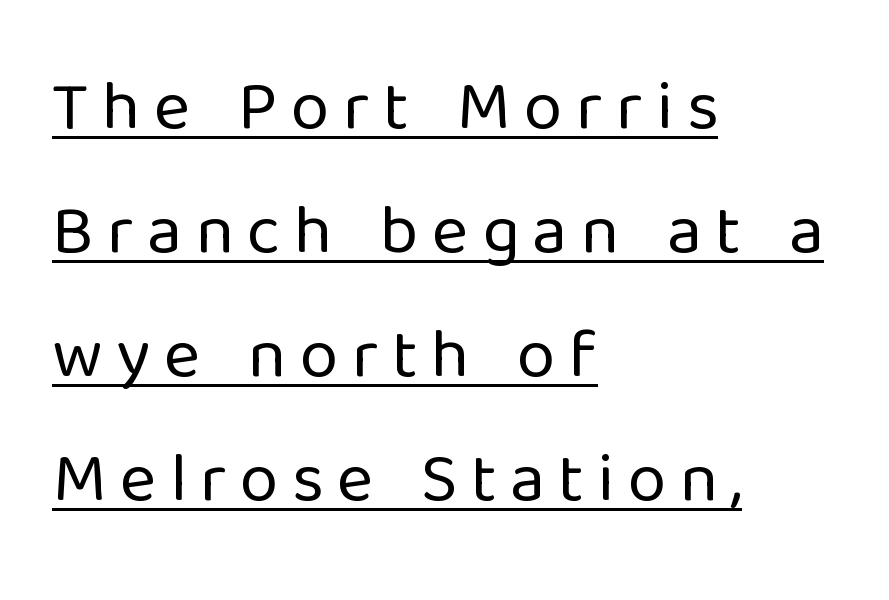
Q: Is the text bold? A: No.
Q: Is the text italic (slanted)? A: No, it is upright.
Q: Is the typeface a serif or a sans-serif typeface? A: Sans-serif.
Q: Is the text underlined? A: Yes.
Q: How is the paragraph aligned? A: Left-aligned.
Q: Width (condensed, normal, or wide)? A: Normal.
Q: Stroke contrast? A: Low.
Q: x-height? A: Medium.
Q: Monospaced? A: No.
